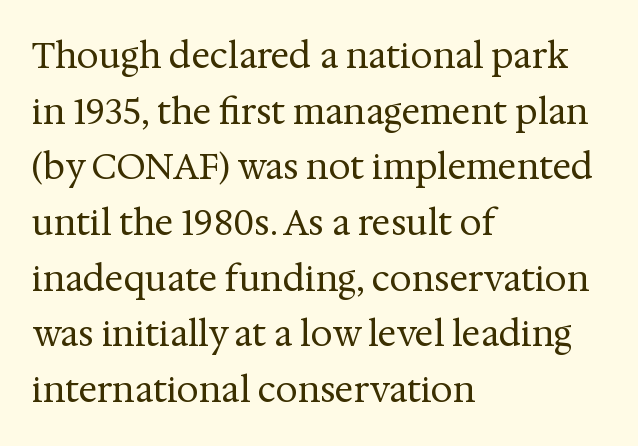
{"serif": "yes", "italic": "no", "bold": "no", "weight": "regular", "width": "normal", "stroke_contrast": "medium", "x_height": "medium", "monospaced": "no", "underline": "no", "align": "left", "line_spacing": "normal", "line_spacing_ratio": 1.59, "letter_spacing": "normal", "letter_spacing_em": 0.0, "glyph_px": 35}
